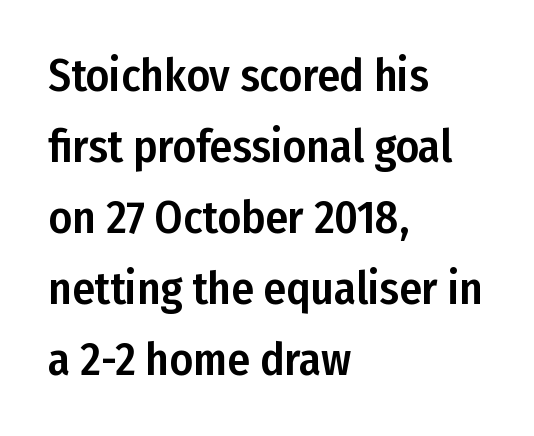
The image shows 45 px condensed sans-serif type, upright; set left-aligned, normal line spacing (1.58x), normal letter spacing, not underlined; low stroke contrast and a medium x-height.
